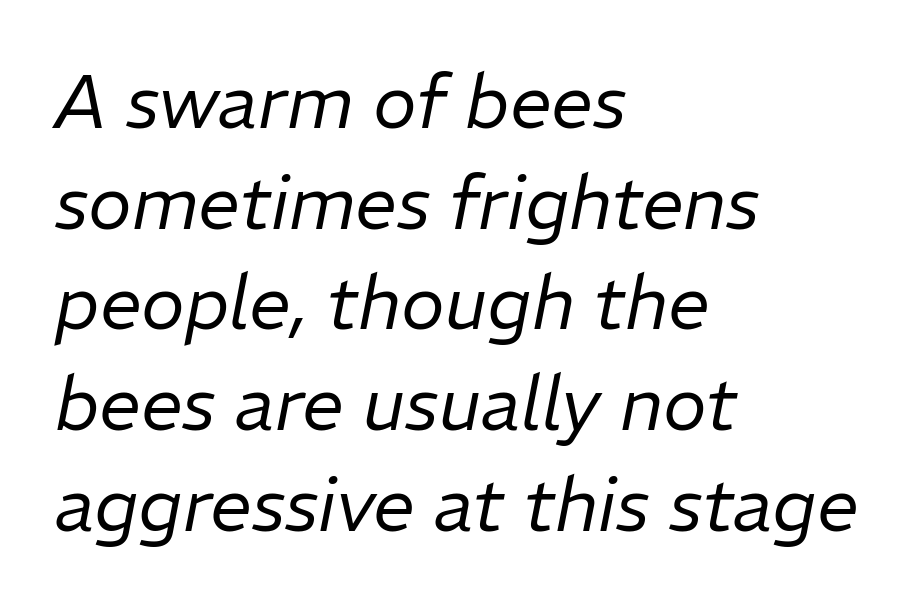
Emphasis-style slanted type is in use. Underline: absent. Horizontal bands of white between lines are of average thickness. Compared with typical body copy, the letter spacing here is the same. The cut favours lightness, reaching ordinary text weight at its darkest. The paragraph has a hard left edge and a soft right edge.
